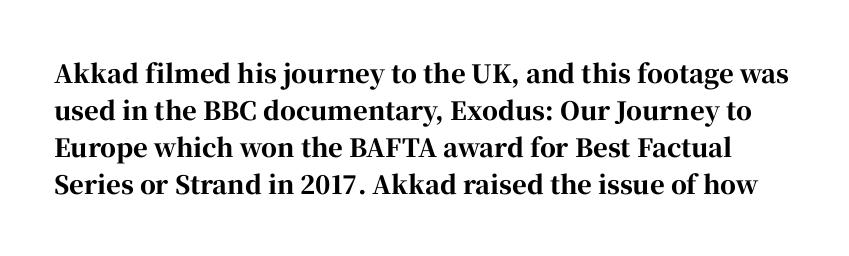
{"italic": "no", "bold": "yes", "underline": "no", "line_spacing": "normal", "line_spacing_ratio": 1.48, "letter_spacing": "normal", "letter_spacing_em": 0.0, "glyph_px": 25}
